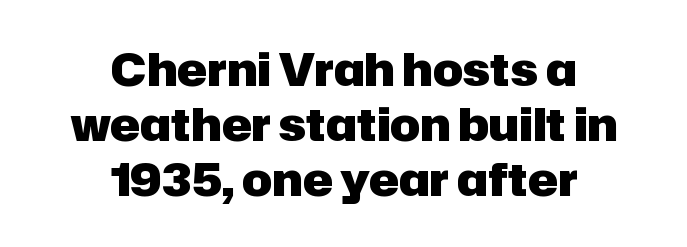
{"serif": "no", "italic": "no", "bold": "yes", "weight": "heavy", "width": "normal", "stroke_contrast": "low", "x_height": "medium", "monospaced": "no", "underline": "no", "align": "center", "line_spacing_ratio": 1.22, "letter_spacing": "normal", "letter_spacing_em": 0.0, "glyph_px": 45}
